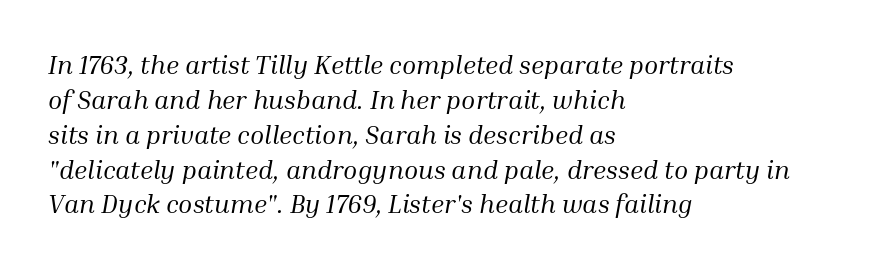
{"italic": "yes", "lean": "right", "slant_degrees": 10, "bold": "no", "underline": "no", "align": "left", "line_spacing": "normal", "line_spacing_ratio": 1.34, "letter_spacing": "normal", "letter_spacing_em": 0.0, "glyph_px": 26}
